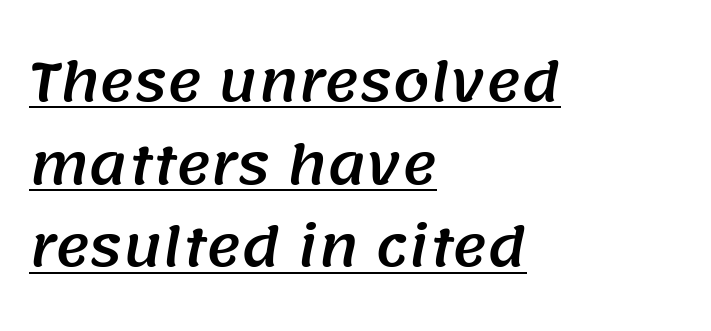
Notice how a bar underscores the lettering throughout. The letters advance in unequal steps, a hallmark of proportional type. How would I describe the line gaps? Plain and ordinary. Between one letter and the next there's only the usual sliver of space.
